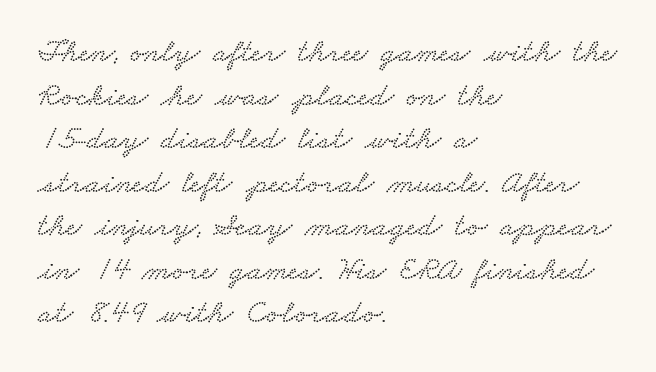
{"serif": "yes", "width": "wide", "stroke_contrast": "low", "x_height": "small", "monospaced": "no", "underline": "no", "align": "left", "line_spacing": "normal", "line_spacing_ratio": 1.32, "letter_spacing": "normal", "letter_spacing_em": 0.0, "glyph_px": 33}
